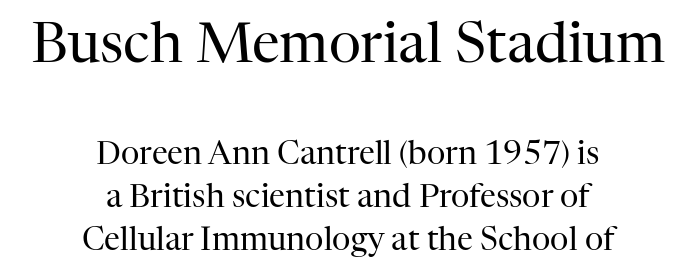
Q: Is the text bold? A: No.
Q: Is the text italic (slanted)? A: No, it is upright.
Q: Is the typeface a serif or a sans-serif typeface? A: Serif.
Q: Is the text underlined? A: No.
Q: How is the paragraph aligned? A: Centered.
Q: Is the spacing between letters normal or unusually wide? A: Normal.
Q: Is the spacing between lines tight, normal or loose? A: Normal.
Q: Which block of text is set in a larger size, the first (top) or the second (bottom)? A: The first (top) one.
Q: Width (condensed, normal, or wide)? A: Normal.
Q: Stroke contrast? A: High.
Q: x-height? A: Medium.
Q: Monospaced? A: No.
